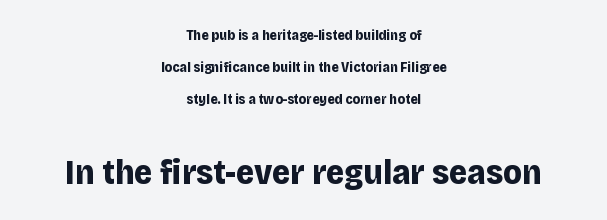
{"serif": "no", "italic": "no", "bold": "yes", "weight": "bold", "width": "normal", "stroke_contrast": "low", "x_height": "large", "monospaced": "no", "underline": "no", "align": "center", "line_spacing": "loose", "line_spacing_ratio": 2.3, "letter_spacing": "normal", "letter_spacing_em": 0.0, "larger_block": "second", "size_ratio": 2.5, "glyph_px": 35}
